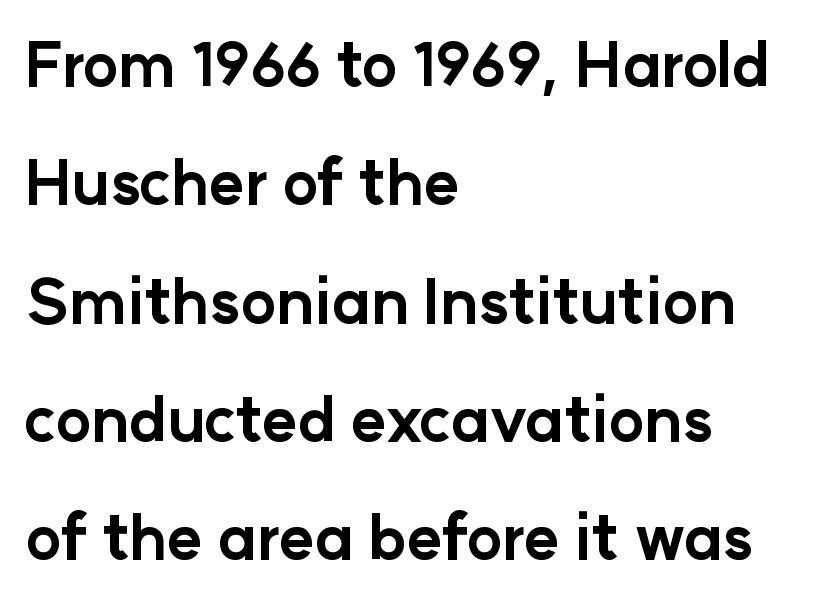
Between one letter and the next there's only the usual sliver of space. Nope, not italic — everything's standing straight. These lines stack with their left ends in a neat column. This block would shrink considerably if given ordinary leading; it's expanded now.
